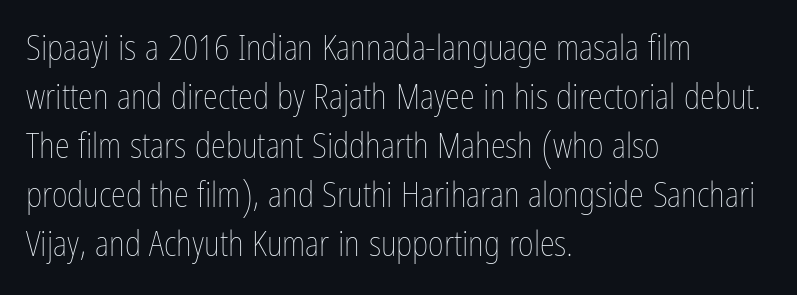
The image shows 34 px thin, condensed type, upright; set left-aligned, normal line spacing (1.44x), normal letter spacing, not underlined; low stroke contrast and a medium x-height.
